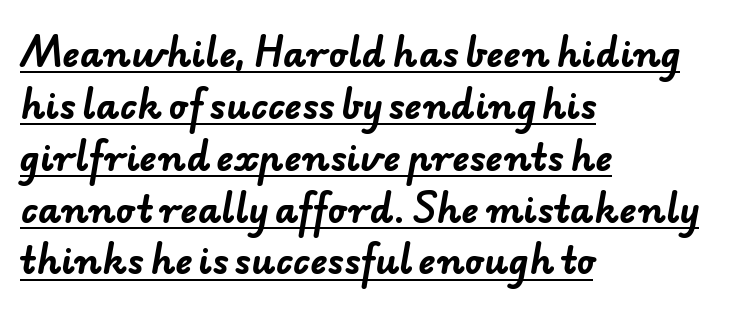
Q: Is the text bold? A: Yes.
Q: Is the typeface a serif or a sans-serif typeface? A: Sans-serif.
Q: Is the text underlined? A: Yes.
Q: How is the paragraph aligned? A: Left-aligned.
Q: Is the spacing between letters normal or unusually wide? A: Normal.
Q: Is the spacing between lines tight, normal or loose? A: Normal.
Q: Width (condensed, normal, or wide)? A: Normal.
Q: Stroke contrast? A: Low.
Q: x-height? A: Small.
Q: Monospaced? A: No.
